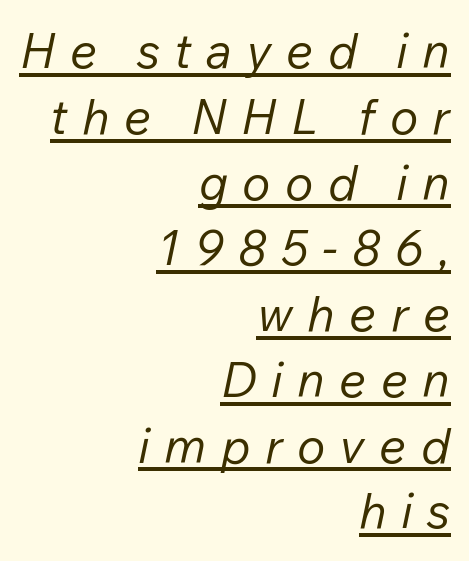
The image shows 48 px regular-weight type, italic (leaning right); set right-aligned, normal line spacing (1.37x), unusually wide letter spacing (+0.3 em), underlined; low stroke contrast and a medium x-height.
